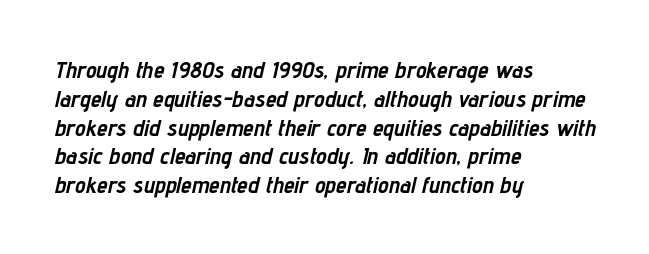
{"italic": "yes", "lean": "right", "slant_degrees": 12, "bold": "yes", "underline": "no", "align": "left", "line_spacing_ratio": 1.2, "letter_spacing": "normal", "letter_spacing_em": 0.0, "glyph_px": 24}
